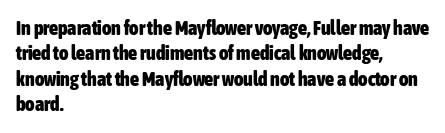
{"italic": "no", "bold": "yes", "underline": "no", "align": "left", "line_spacing": "normal", "line_spacing_ratio": 1.27, "letter_spacing": "normal", "letter_spacing_em": 0.0, "glyph_px": 20}
